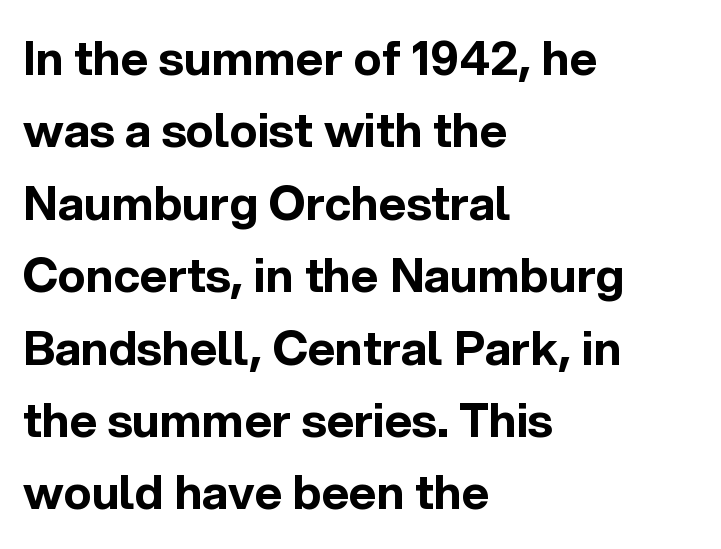
The strokes are fattened all the way to bold. These lines are composed in type without serifs. The passage shown is not underscored anywhere. Teacher's note: observe the even left margin — that is flush-left alignment.
